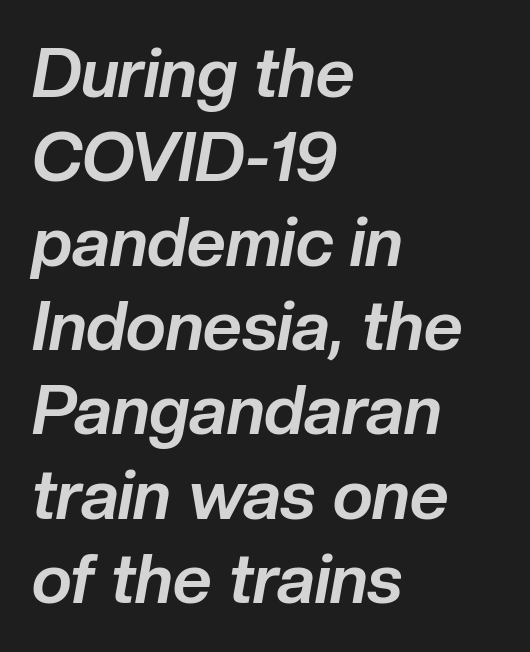
The image shows 68 px bold type, italic (leaning right); set left-aligned, line spacing 1.24x, normal letter spacing, not underlined; low stroke contrast and a medium x-height.
